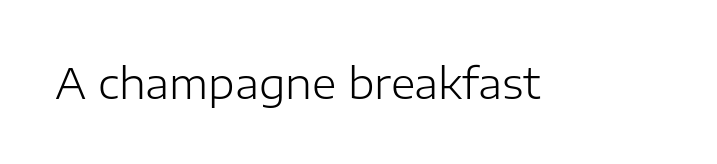
Descender tails drop into unmarked territory. The typeface chosen for these lines omits serifs. This is not heavy type; no bold has been used. Observe the ordinary spacing: letters are neighbours, not strangers. Tall strokes in this sample are plumb rather than angled.
